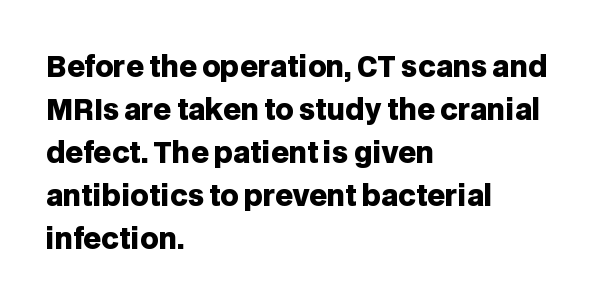
Q: Is the text bold? A: Yes.
Q: Is the text italic (slanted)? A: No, it is upright.
Q: Is the typeface a serif or a sans-serif typeface? A: Sans-serif.
Q: Is the text underlined? A: No.
Q: How is the paragraph aligned? A: Left-aligned.
Q: Is the spacing between letters normal or unusually wide? A: Normal.
Q: Is the spacing between lines tight, normal or loose? A: Normal.
Q: Width (condensed, normal, or wide)? A: Normal.
Q: Stroke contrast? A: Low.
Q: x-height? A: Large.
Q: Monospaced? A: No.
